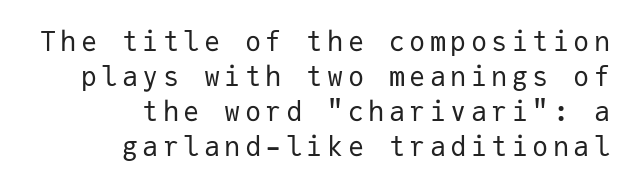
Each line ends at the same right margin while the left side varies. The font's upright variant was chosen for this text. The baseline area is clear. Leading: standard. The typeface has the unassuming heft of standard copy or less.
